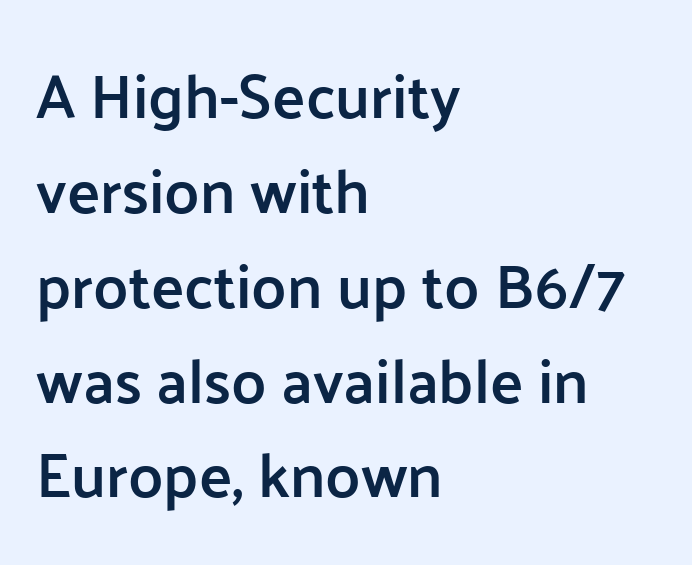
The letters stand straight up with perfectly vertical stems. The letters advance in unequal steps, a hallmark of proportional type. The glyphs are unaccompanied by any horizontal stroke below them. Leading: standard. These lines are composed in type without serifs.
